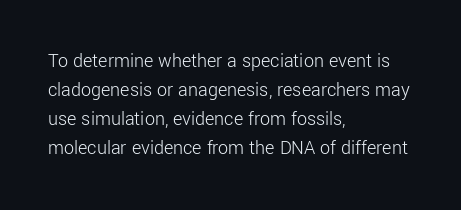
The image shows 20 px text type, upright; set left-aligned, normal line spacing (1.45x), normal letter spacing, not underlined.
